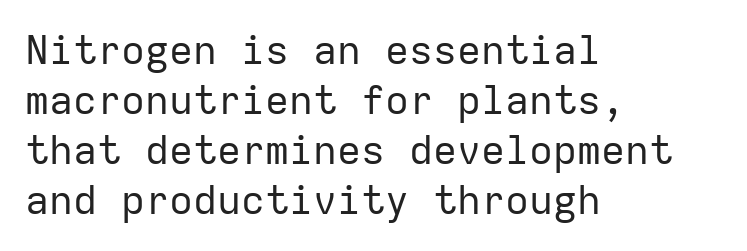
Q: Is the text bold? A: No.
Q: Is the text italic (slanted)? A: No, it is upright.
Q: Is the typeface a serif or a sans-serif typeface? A: Sans-serif.
Q: Is the text underlined? A: No.
Q: How is the paragraph aligned? A: Left-aligned.
Q: Is the spacing between letters normal or unusually wide? A: Normal.
Q: Is the spacing between lines tight, normal or loose? A: Normal.
Q: Width (condensed, normal, or wide)? A: Normal.
Q: Stroke contrast? A: Low.
Q: x-height? A: Medium.
Q: Monospaced? A: Yes.
